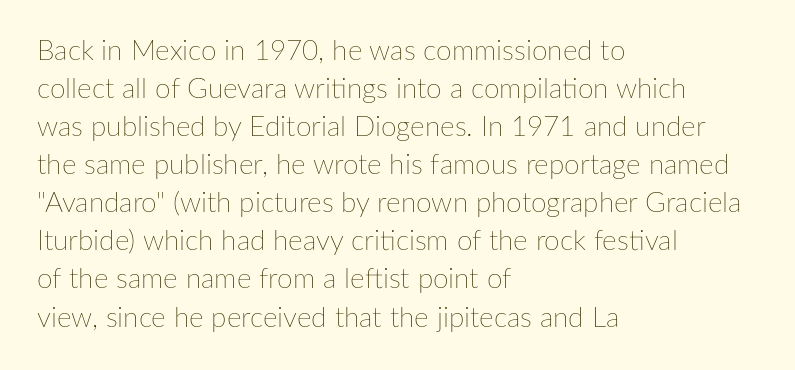
Nobody drew a line under any word here. A typesetter would mark this as roman, not italic. Quick note: interline space is typical. Is the letter spacing exaggerated? No — it looks like the ordinary default.
